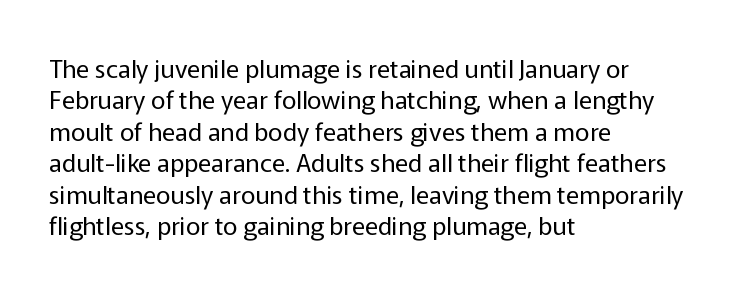
Q: Is the text bold? A: No.
Q: Is the text italic (slanted)? A: No, it is upright.
Q: Is the text underlined? A: No.
Q: How is the paragraph aligned? A: Left-aligned.
Q: Is the spacing between letters normal or unusually wide? A: Normal.
Q: Is the spacing between lines tight, normal or loose? A: Normal.
